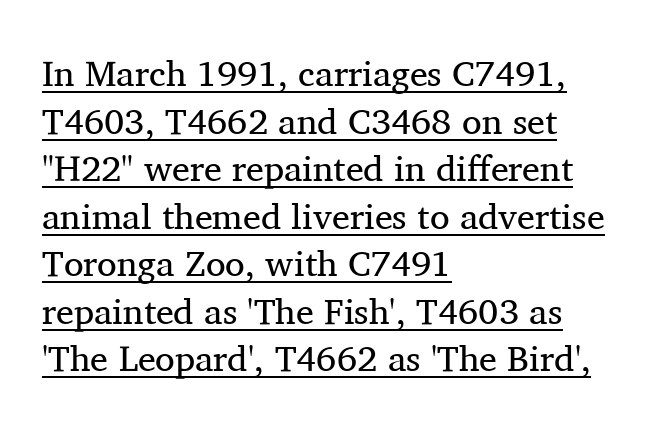
The typeface chosen for these lines features serifs. Vertically, the passage feels balanced, rows spaced as you'd expect. Each letter keeps its own natural width here, so spacing adapts to shape. Bold? No — there's no thickening of the strokes. Posture: upright roman. The rendered words wear a rule along their underside.
